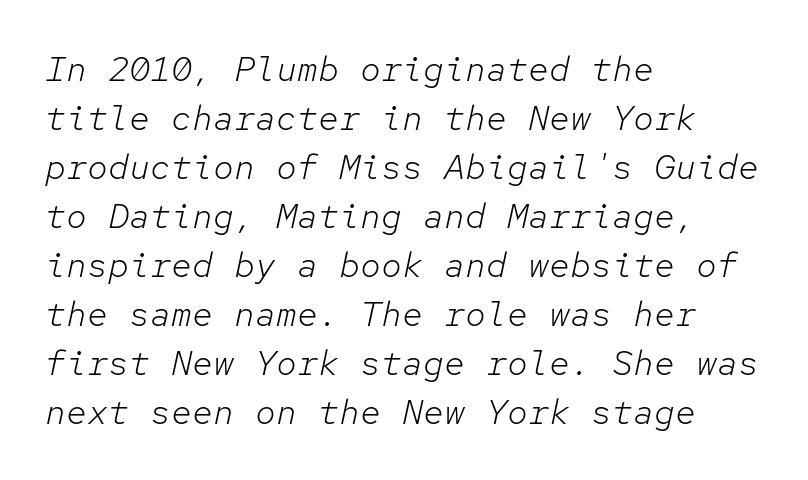
Q: Is the text bold? A: No.
Q: Is the text italic (slanted)? A: Yes, it leans right by about 12 degrees.
Q: Is the text underlined? A: No.
Q: How is the paragraph aligned? A: Left-aligned.
Q: Is the spacing between letters normal or unusually wide? A: Normal.
Q: Is the spacing between lines tight, normal or loose? A: Normal.
Q: Width (condensed, normal, or wide)? A: Normal.
Q: Stroke contrast? A: Low.
Q: x-height? A: Medium.
Q: Monospaced? A: Yes.
